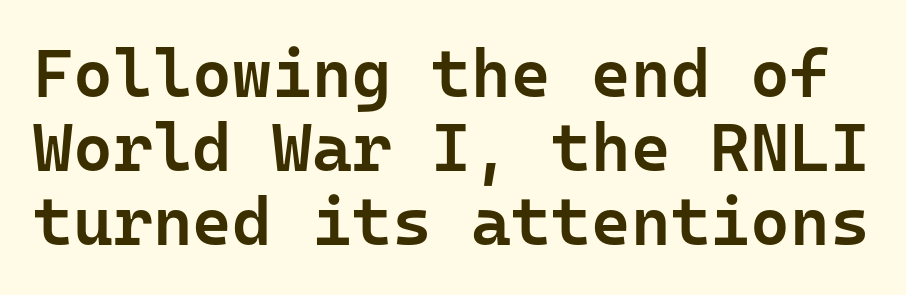
{"serif": "no", "italic": "no", "bold": "semi", "weight": "semibold", "width": "normal", "stroke_contrast": "low", "x_height": "medium", "monospaced": "yes", "underline": "no", "line_spacing": "tight", "line_spacing_ratio": 1.09, "letter_spacing": "normal", "letter_spacing_em": 0.0, "glyph_px": 68}
